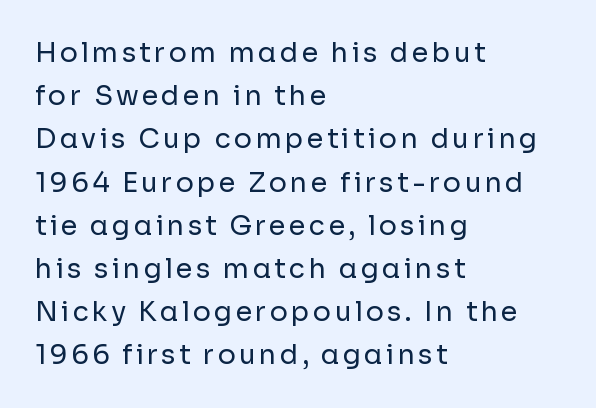
Q: Is the text bold? A: No.
Q: Is the text italic (slanted)? A: No, it is upright.
Q: Is the text underlined? A: No.
Q: How is the paragraph aligned? A: Left-aligned.
Q: Is the spacing between lines tight, normal or loose? A: Normal.
